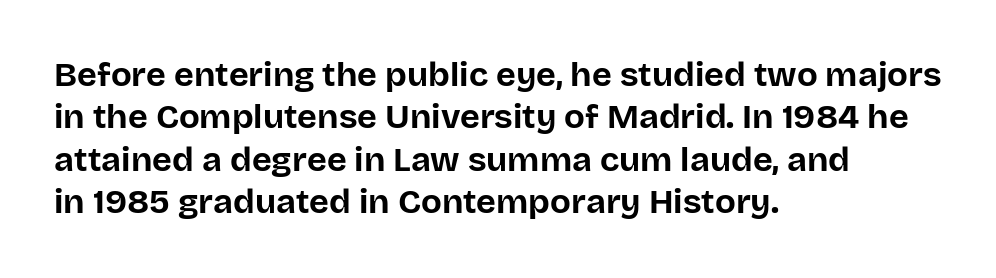
Q: Is the text bold? A: Yes.
Q: Is the text italic (slanted)? A: No, it is upright.
Q: Is the typeface a serif or a sans-serif typeface? A: Sans-serif.
Q: Is the text underlined? A: No.
Q: How is the paragraph aligned? A: Left-aligned.
Q: Is the spacing between letters normal or unusually wide? A: Normal.
Q: Is the spacing between lines tight, normal or loose? A: Normal.
Q: Width (condensed, normal, or wide)? A: Normal.
Q: Stroke contrast? A: Low.
Q: x-height? A: Large.
Q: Monospaced? A: No.
